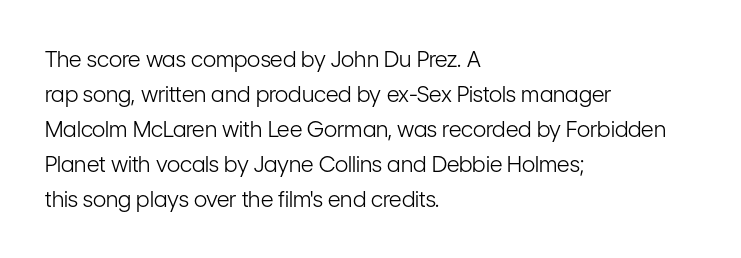
Q: Is the text bold? A: No.
Q: Is the text italic (slanted)? A: No, it is upright.
Q: Is the text underlined? A: No.
Q: How is the paragraph aligned? A: Left-aligned.
Q: Is the spacing between letters normal or unusually wide? A: Normal.
Q: Is the spacing between lines tight, normal or loose? A: Normal.
